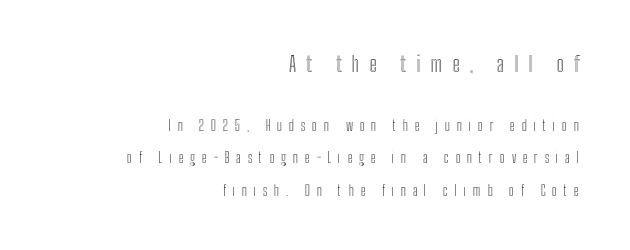
This sample uses expanded letter spacing, leaving extra air between glyphs. Successive baselines arrive slowly, with a big drop between each. Only glyphs here, with clear space below each row. Of the two passages, the one on top uses the larger point size. In terms of posture, this sample is upright.
